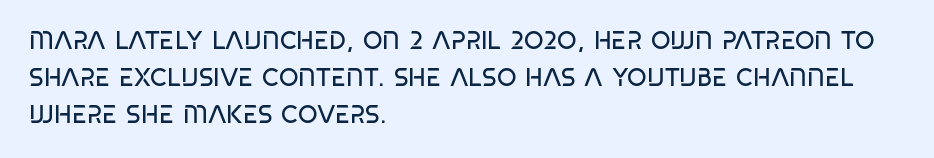
Q: Is the text bold? A: No.
Q: Is the text italic (slanted)? A: No, it is upright.
Q: Is the text underlined? A: No.
Q: How is the paragraph aligned? A: Left-aligned.
Q: Is the spacing between letters normal or unusually wide? A: Normal.
Q: Is the spacing between lines tight, normal or loose? A: Normal.
